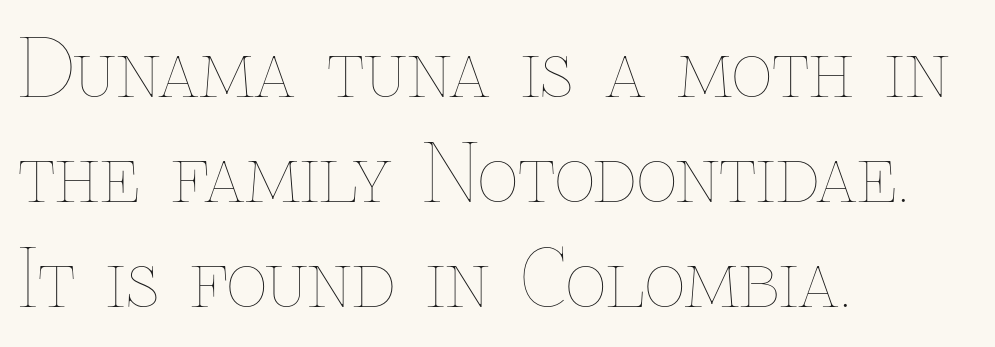
The image shows 79 px thin type, upright; set left-aligned, normal line spacing (1.33x), normal letter spacing, not underlined; low stroke contrast and a medium x-height.
